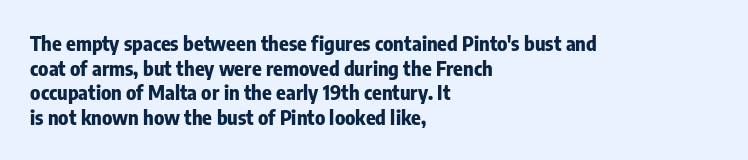
Q: Is the text bold? A: Yes.
Q: Is the text italic (slanted)? A: No, it is upright.
Q: Is the text underlined? A: No.
Q: How is the paragraph aligned? A: Left-aligned.
Q: Is the spacing between letters normal or unusually wide? A: Normal.
